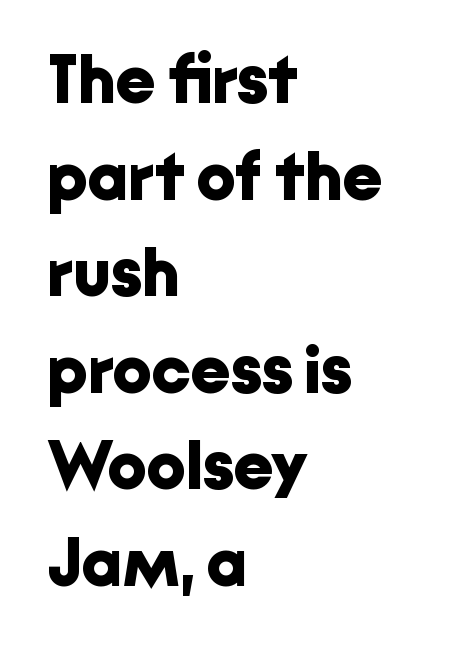
The image shows 69 px bold sans-serif type, upright; set left-aligned, normal line spacing (1.4x), normal letter spacing, not underlined; low stroke contrast and a medium x-height.
